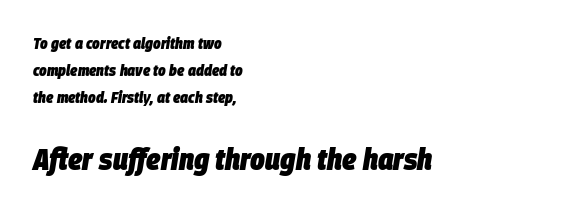
You can tell it's italic because the verticals aren't actually vertical. Students, note that the glyphs here touch the page at normal intervals. Here the designer chose a conventional face with non-uniform glyph widths. Each new line begins a customary step beneath the previous one.
